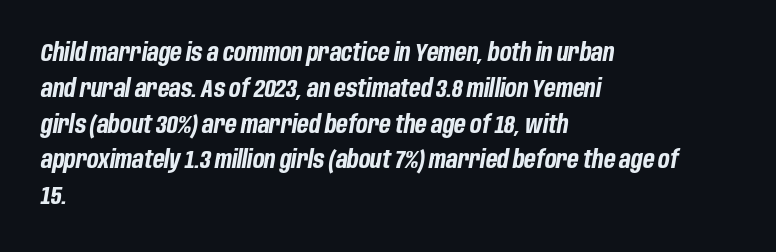
The image shows 24 px bold type, italic (leaning right); set left-aligned, normal line spacing (1.49x), normal letter spacing, not underlined.
